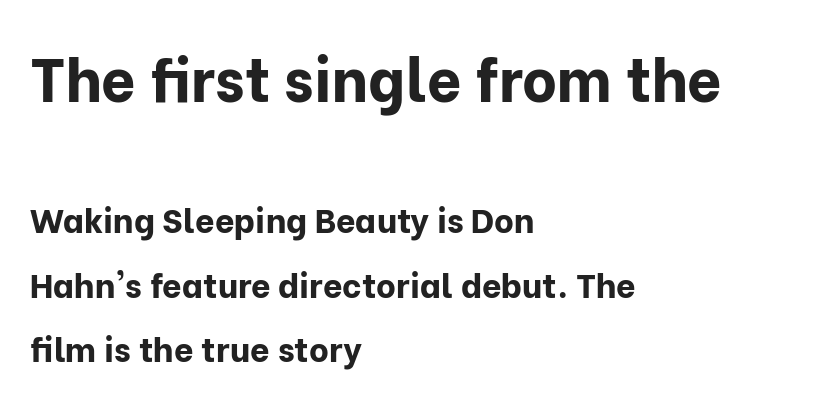
Q: Is the text bold? A: Yes.
Q: Is the text italic (slanted)? A: No, it is upright.
Q: Is the typeface a serif or a sans-serif typeface? A: Sans-serif.
Q: Is the text underlined? A: No.
Q: How is the paragraph aligned? A: Left-aligned.
Q: Is the spacing between letters normal or unusually wide? A: Normal.
Q: Is the spacing between lines tight, normal or loose? A: Loose.
Q: Which block of text is set in a larger size, the first (top) or the second (bottom)? A: The first (top) one.
Q: Width (condensed, normal, or wide)? A: Normal.
Q: Stroke contrast? A: Low.
Q: x-height? A: Medium.
Q: Monospaced? A: No.
